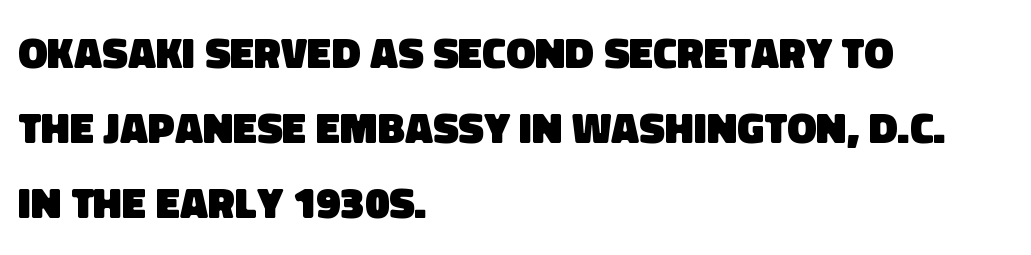
{"serif": "no", "bold": "yes", "weight": "heavy", "width": "normal", "stroke_contrast": "low", "x_height": "large", "monospaced": "no", "underline": "no", "align": "left", "line_spacing_ratio": 1.71, "letter_spacing": "normal", "letter_spacing_em": 0.0, "glyph_px": 44}
